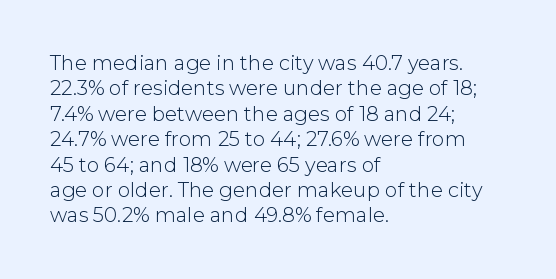
The rows are spaced the way most documents space them. Weight: in the light-to-regular range. Each word holds together tightly as a unit, with standard inter-letter gaps. Nobody drew a line under any word here.
